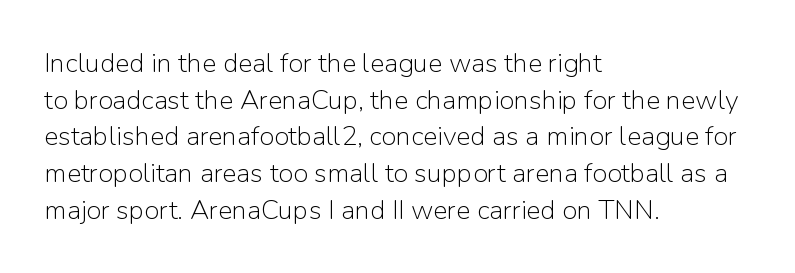
Reading down the block, your eye returns to a fixed left position each line. Do the letters lean? They stand straight. The strip under each line holds only bare page. Bold? No — there's no thickening of the strokes. Line spacing here is normal. Glyph-to-glyph distance matches everyday printed text.
